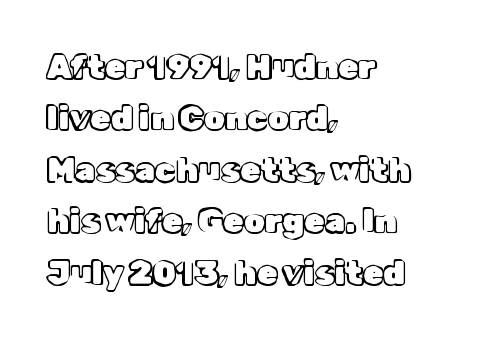
Q: Is the text italic (slanted)? A: No, it is upright.
Q: Is the text underlined? A: No.
Q: How is the paragraph aligned? A: Left-aligned.
Q: Is the spacing between letters normal or unusually wide? A: Normal.
Q: Is the spacing between lines tight, normal or loose? A: Normal.
Q: Width (condensed, normal, or wide)? A: Normal.
Q: x-height? A: Medium.
Q: Monospaced? A: No.
